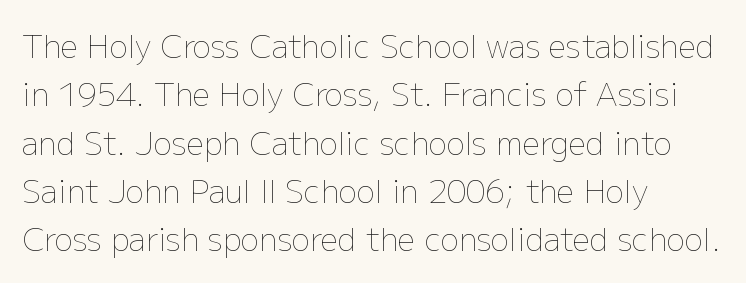
Does extra space separate the letters? No, they use regular spacing. Character widths vary here, with narrow letters taking less room than wide ones. Stroke mass is kept to a normal reading level or below. The compositor pushed each line to the left boundary. The gap between lines stays unmarked.
